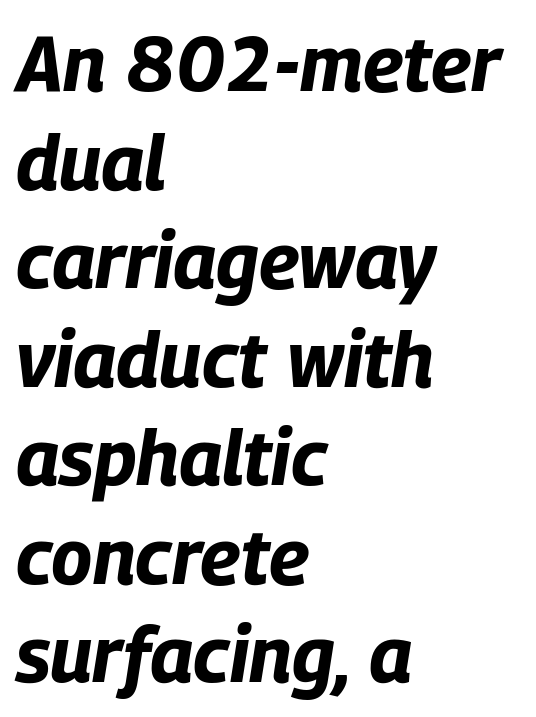
This sample has the flowing, uneven cadence of proportional lettering. The tracking reads as untouched default to a designer's eye. The face used here has a pronounced slope to its letters. Any mark beneath the type? The region is blank. Strokes here are thick enough to call this a true bold. Layout note: lines flush left.
